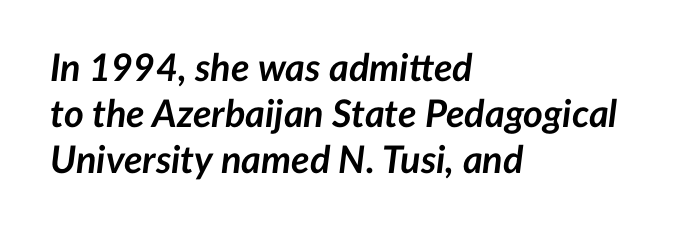
One-word summary of the alignment: left. The baseline area is clear. The passage shown leans; its letterforms are oblique. Heavy-handed strokes throughout: this text is bold.
